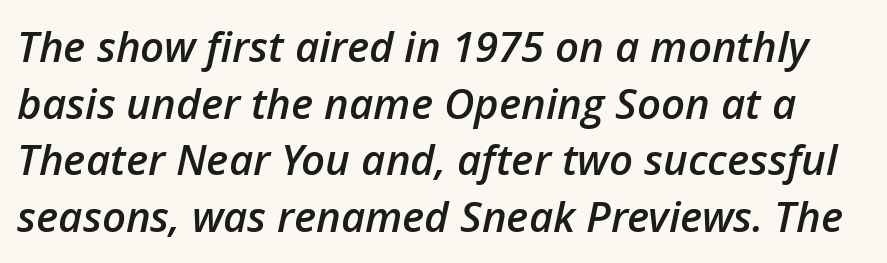
The image shows 42 px semibold type, italic (leaning right); set normal line spacing (1.35x), normal letter spacing, not underlined; low stroke contrast and a medium x-height.
